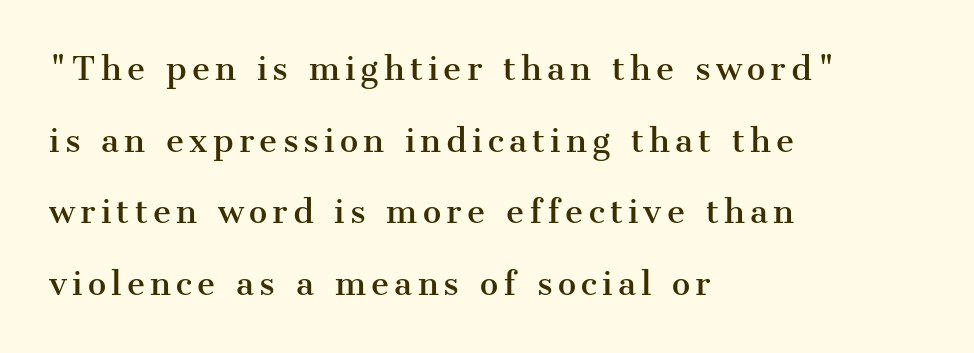
Compared with a centered layout, this one pins lines to the left instead. Is this a sans? No — the strokes have serifs. Underlining? Definitely not there. This is the regular roman posture of the typeface. This sample has the flowing, uneven cadence of proportional lettering.
